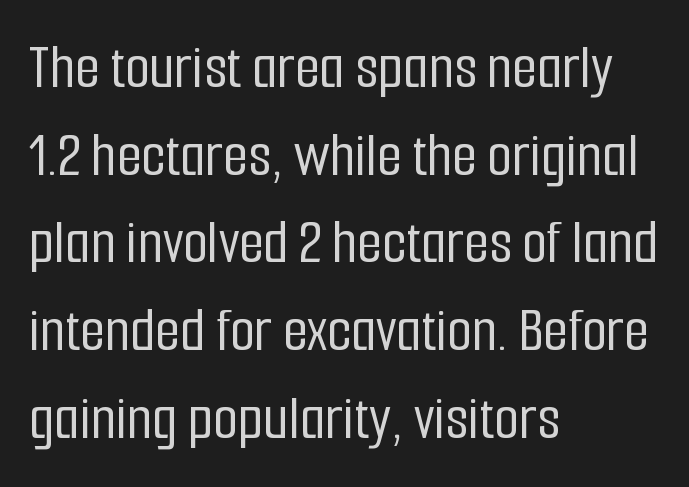
Q: Is the text italic (slanted)? A: No, it is upright.
Q: Is the typeface a serif or a sans-serif typeface? A: Sans-serif.
Q: Is the text underlined? A: No.
Q: How is the paragraph aligned? A: Left-aligned.
Q: Is the spacing between letters normal or unusually wide? A: Normal.
Q: Is the spacing between lines tight, normal or loose? A: Normal.
Q: Width (condensed, normal, or wide)? A: Condensed.
Q: Stroke contrast? A: Low.
Q: x-height? A: Medium.
Q: Monospaced? A: No.
